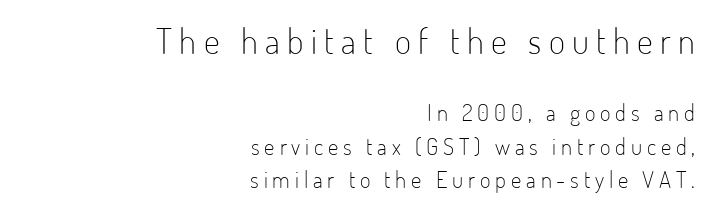
{"serif": "no", "italic": "no", "bold": "no", "weight": "light", "width": "condensed", "stroke_contrast": "low", "x_height": "small", "monospaced": "no", "underline": "no", "align": "right", "line_spacing": "normal", "line_spacing_ratio": 1.46, "letter_spacing": "wide", "letter_spacing_em": 0.21, "larger_block": "first", "size_ratio": 1.52, "glyph_px": 35}
